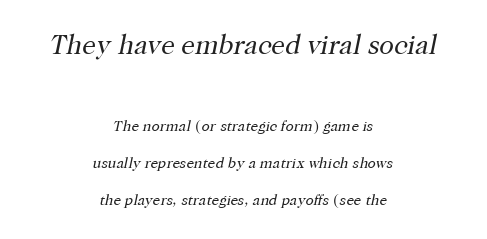
{"italic": "yes", "lean": "right", "slant_degrees": 12, "bold": "no", "underline": "no", "align": "center", "line_spacing": "loose", "line_spacing_ratio": 2.48, "letter_spacing": "normal", "letter_spacing_em": 0.0, "larger_block": "first", "size_ratio": 1.8, "glyph_px": 27}
